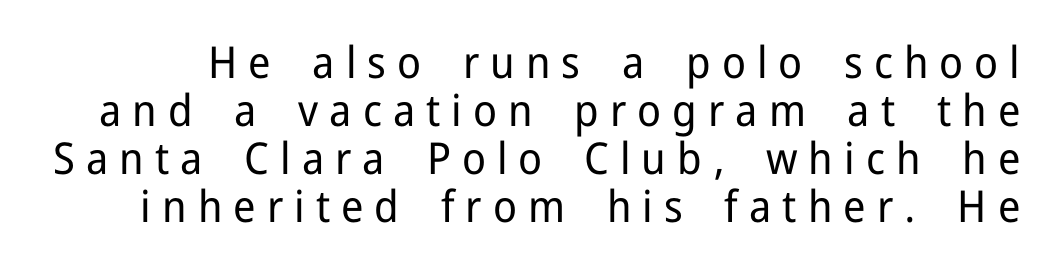
{"serif": "no", "italic": "no", "bold": "no", "weight": "regular", "width": "normal", "stroke_contrast": "low", "x_height": "medium", "monospaced": "no", "underline": "no", "line_spacing": "tight", "line_spacing_ratio": 1.09, "letter_spacing": "wide", "letter_spacing_em": 0.25, "glyph_px": 44}
